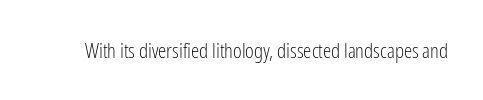
{"italic": "no", "bold": "no", "underline": "no", "letter_spacing": "normal", "letter_spacing_em": 0.0, "glyph_px": 21}
